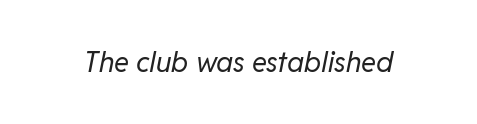
{"italic": "yes", "lean": "right", "slant_degrees": 11, "bold": "no", "weight": "regular", "width": "normal", "stroke_contrast": "low", "x_height": "medium", "monospaced": "no", "underline": "no", "letter_spacing": "normal", "letter_spacing_em": 0.0, "glyph_px": 28}
